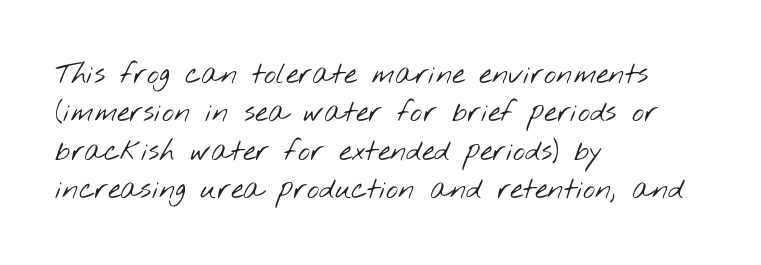
The image shows 29 px light, wide sans-serif type; set left-aligned, normal line spacing (1.32x), normal letter spacing, not underlined; low stroke contrast and a small x-height.
